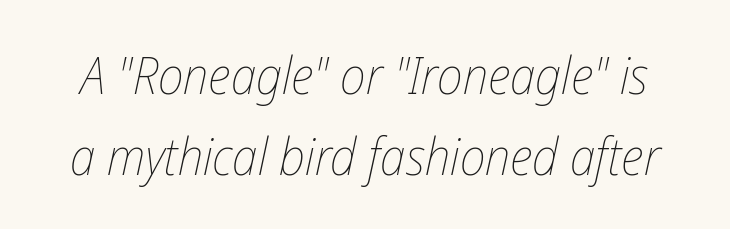
The image shows 52 px thin, condensed type, italic (leaning right); set normal line spacing (1.55x), normal letter spacing, not underlined; low stroke contrast and a medium x-height.
